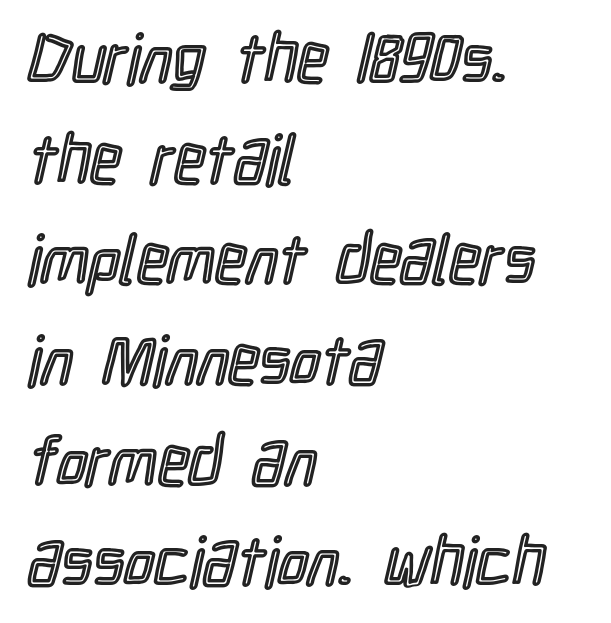
Quick note: underline off. The lines sit at an ordinary, default distance from one another. The rag falls on the right side of this text block. Nothing unusual about the tracking: characters are spaced as the font intends.
